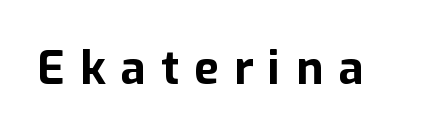
These lines are rendered in a variable-pitch font. Its strokes are broad and dark, the hallmark of bold type. Substantial extra tracking has been applied to these lines. The type sits square on the baseline with zero lean.
